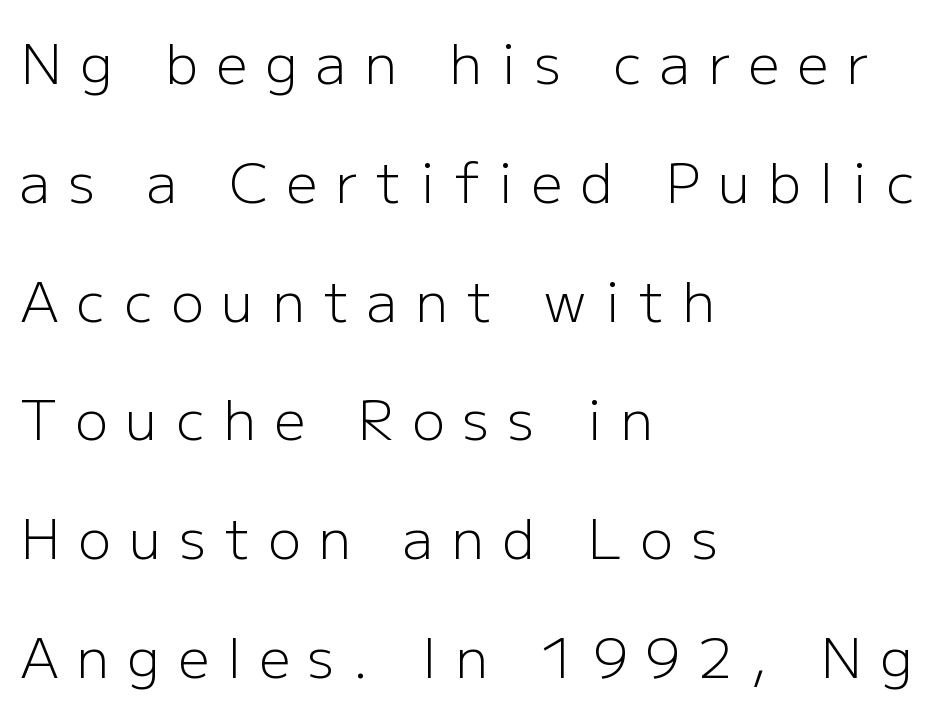
The glyphs in this specimen are sans serif. Alignment: flush left. Is the type heavy? It reads as light-to-regular instead. Is this a fixed-width face? No — the glyphs have proportional, varying widths. Do the letters lean? They stand straight.
